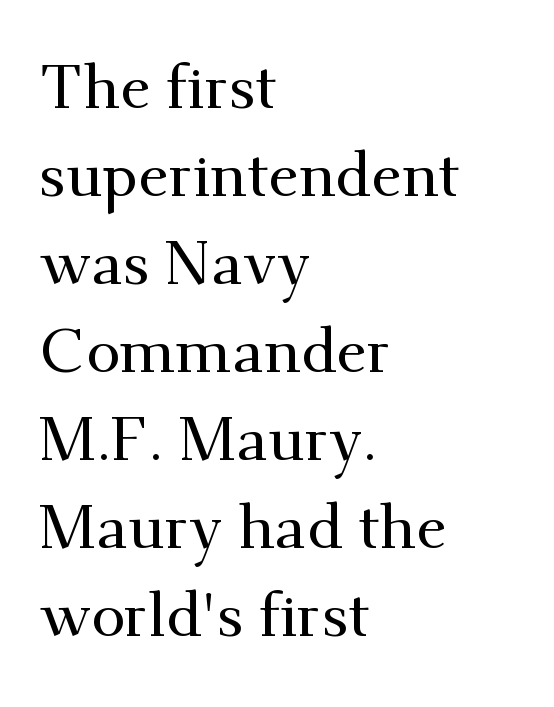
{"serif": "yes", "italic": "no", "width": "normal", "stroke_contrast": "medium", "x_height": "small", "monospaced": "no", "underline": "no", "align": "left", "line_spacing": "normal", "line_spacing_ratio": 1.42, "letter_spacing": "normal", "letter_spacing_em": 0.0, "glyph_px": 62}
